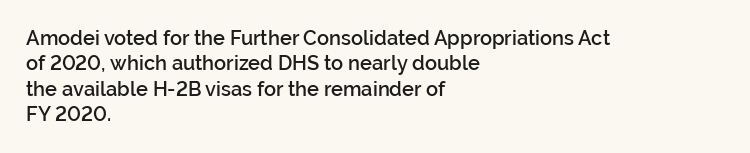
Q: Is the text bold? A: Semi-bold.
Q: Is the text italic (slanted)? A: No, it is upright.
Q: Is the text underlined? A: No.
Q: How is the paragraph aligned? A: Left-aligned.
Q: Is the spacing between letters normal or unusually wide? A: Normal.
Q: Is the spacing between lines tight, normal or loose? A: Normal.
